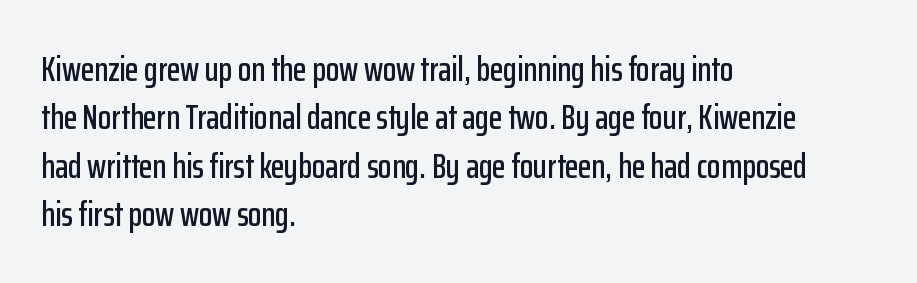
Descenders are the only things crossing below the line. The passage shown stacks its lines at a standard gap. These lines are composed in type without serifs. Line beginnings align vertically; line endings do not. Every stem runs plumb, perpendicular to the baseline.
